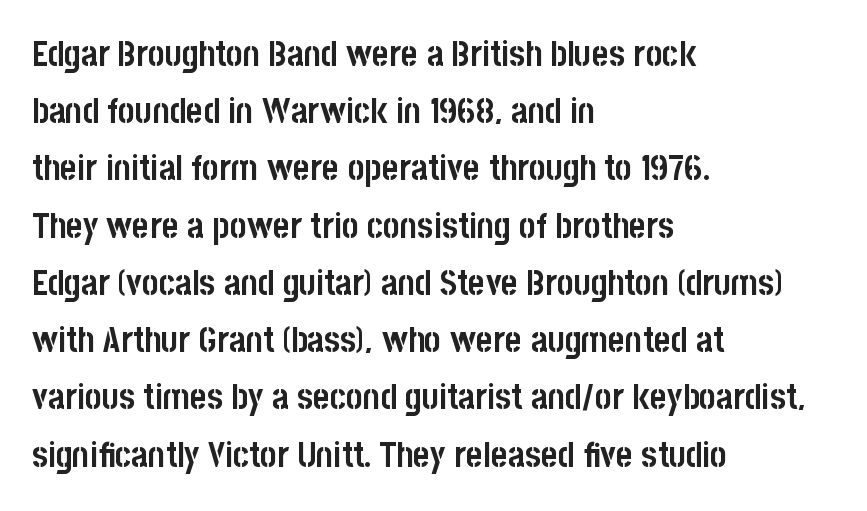
The image shows 36 px semibold, condensed sans-serif type, upright; set left-aligned, normal line spacing (1.59x), normal letter spacing, not underlined; low stroke contrast and a large x-height.
